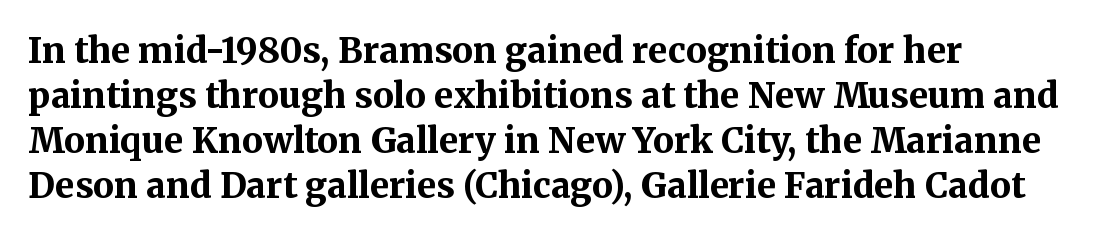
Q: Is the text bold? A: Yes.
Q: Is the text italic (slanted)? A: No, it is upright.
Q: Is the typeface a serif or a sans-serif typeface? A: Serif.
Q: Is the text underlined? A: No.
Q: How is the paragraph aligned? A: Left-aligned.
Q: Is the spacing between letters normal or unusually wide? A: Normal.
Q: Is the spacing between lines tight, normal or loose? A: Normal.
Q: Width (condensed, normal, or wide)? A: Normal.
Q: Stroke contrast? A: Medium.
Q: x-height? A: Medium.
Q: Monospaced? A: No.
